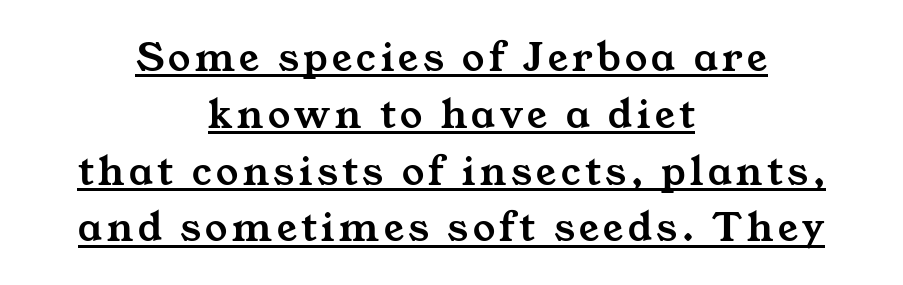
Q: Is the typeface a serif or a sans-serif typeface? A: Serif.
Q: Is the text underlined? A: Yes.
Q: How is the paragraph aligned? A: Centered.
Q: Is the spacing between lines tight, normal or loose? A: Normal.
Q: Width (condensed, normal, or wide)? A: Wide.
Q: Stroke contrast? A: Medium.
Q: x-height? A: Medium.
Q: Monospaced? A: No.
